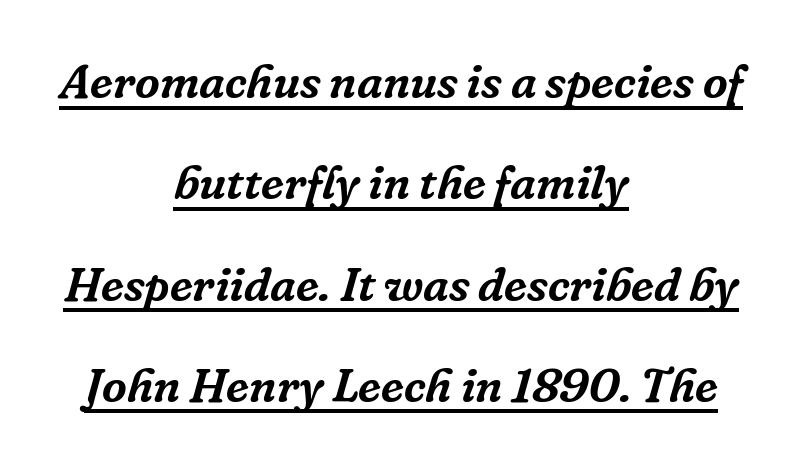
Note the varied advance widths — an 'i' is clearly narrower than an 'm'. Where is the straight margin? There isn't one; the lines are centered. What stands out about the letter spacing? Nothing — it is the standard amount. A serif font was chosen for this passage. You can tell it's italic because the verticals aren't actually vertical. This sample trades compactness for vertical openness between lines.
